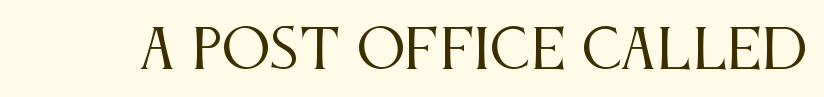
{"serif": "yes", "italic": "no", "bold": "no", "weight": "regular", "width": "condensed", "stroke_contrast": "medium", "x_height": "large", "monospaced": "no", "underline": "no", "letter_spacing": "normal", "letter_spacing_em": 0.0, "glyph_px": 54}
